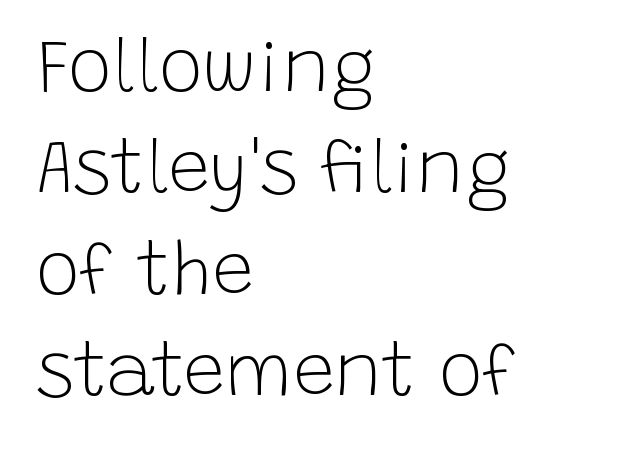
{"serif": "no", "italic": "no", "bold": "no", "weight": "light", "width": "normal", "stroke_contrast": "low", "x_height": "large", "monospaced": "no", "underline": "no", "align": "left", "line_spacing": "normal", "line_spacing_ratio": 1.37, "letter_spacing": "normal", "letter_spacing_em": 0.0, "glyph_px": 74}
